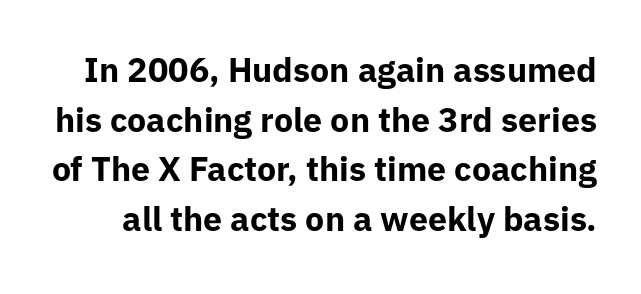
The image shows 34 px bold sans-serif type, upright; set normal line spacing (1.46x), normal letter spacing, not underlined; low stroke contrast and a medium x-height.
